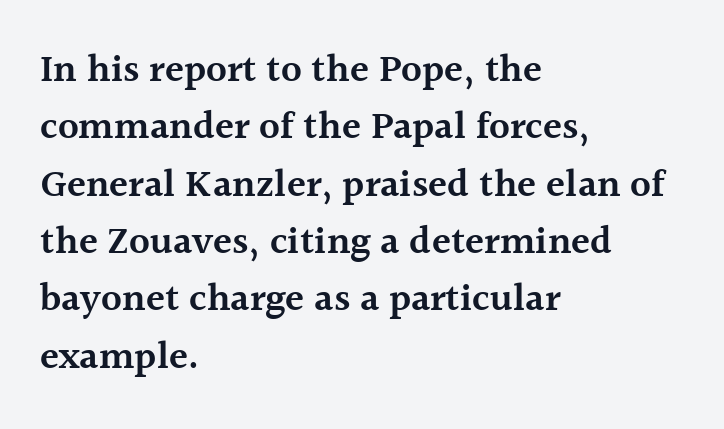
Q: Is the text bold? A: Semi-bold.
Q: Is the text italic (slanted)? A: No, it is upright.
Q: Is the typeface a serif or a sans-serif typeface? A: Serif.
Q: Is the text underlined? A: No.
Q: How is the paragraph aligned? A: Left-aligned.
Q: Is the spacing between letters normal or unusually wide? A: Normal.
Q: Is the spacing between lines tight, normal or loose? A: Normal.
Q: Width (condensed, normal, or wide)? A: Normal.
Q: x-height? A: Medium.
Q: Monospaced? A: No.
